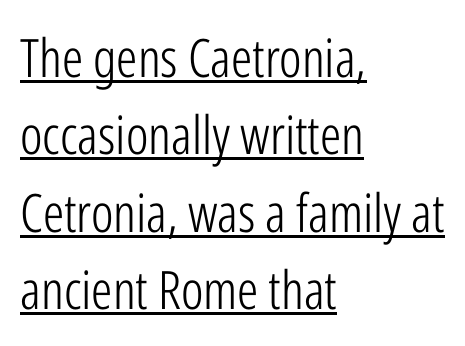
{"serif": "no", "italic": "no", "bold": "no", "weight": "light", "width": "condensed", "stroke_contrast": "low", "x_height": "medium", "monospaced": "no", "underline": "yes", "align": "left", "line_spacing": "normal", "line_spacing_ratio": 1.46, "letter_spacing": "normal", "letter_spacing_em": 0.0, "glyph_px": 53}
